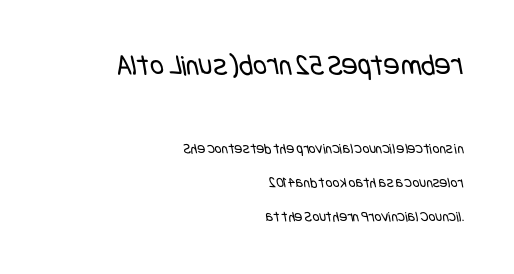
The rendering uses a large line-height, opening up the rows. The passage shown is not underscored anywhere. The typesetting does not lean heavy: it is not bold. Size contrast runs from large at the top to small at the bottom. You can tell from the bare stems that sans-serif type was used.
